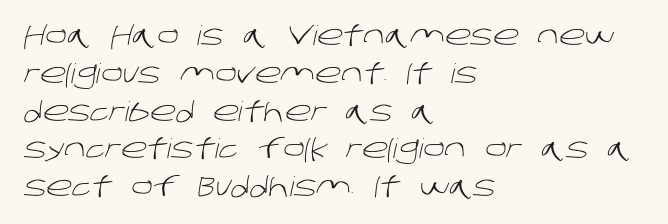
Bold? No — there's no thickening of the strokes. Quick note: interline space is typical. One-word summary of the alignment: left. Words float on clear page, feet unadorned.
